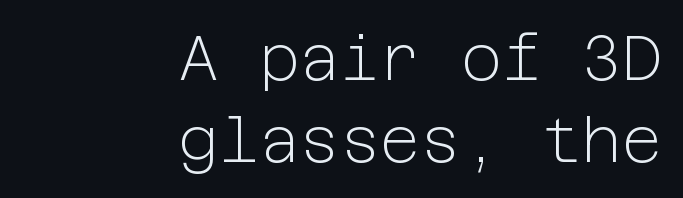
{"serif": "no", "italic": "no", "bold": "no", "weight": "light", "width": "normal", "stroke_contrast": "low", "x_height": "medium", "underline": "no", "align": "right", "line_spacing": "normal", "line_spacing_ratio": 1.32, "letter_spacing": "normal", "letter_spacing_em": 0.0, "glyph_px": 62}
